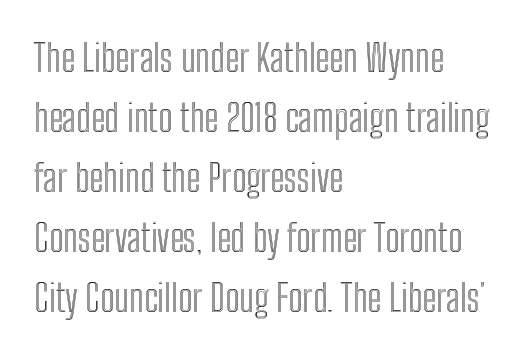
{"italic": "no", "width": "condensed", "x_height": "medium", "monospaced": "no", "underline": "no", "align": "left", "line_spacing": "normal", "line_spacing_ratio": 1.58, "letter_spacing": "normal", "letter_spacing_em": 0.0, "glyph_px": 38}
